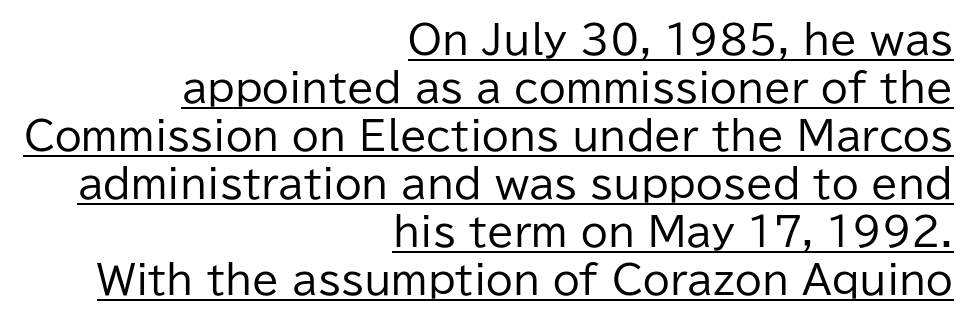
{"serif": "no", "italic": "no", "bold": "no", "weight": "regular", "width": "normal", "stroke_contrast": "low", "x_height": "medium", "monospaced": "no", "underline": "yes", "align": "right", "line_spacing_ratio": 1.23, "letter_spacing": "normal", "letter_spacing_em": 0.0, "glyph_px": 39}
